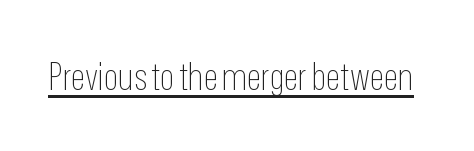
Q: Is the text bold? A: No.
Q: Is the text italic (slanted)? A: No, it is upright.
Q: Is the typeface a serif or a sans-serif typeface? A: Sans-serif.
Q: Is the text underlined? A: Yes.
Q: Is the spacing between letters normal or unusually wide? A: Normal.
Q: Width (condensed, normal, or wide)? A: Condensed.
Q: Stroke contrast? A: Low.
Q: x-height? A: Medium.
Q: Monospaced? A: No.
